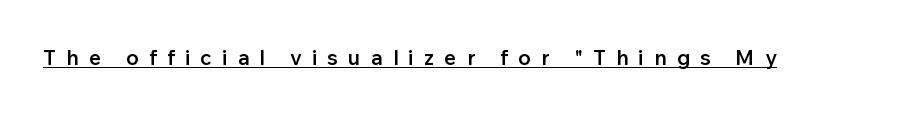
{"italic": "no", "bold": "semi", "underline": "yes", "letter_spacing": "wide", "letter_spacing_em": 0.48, "glyph_px": 21}
